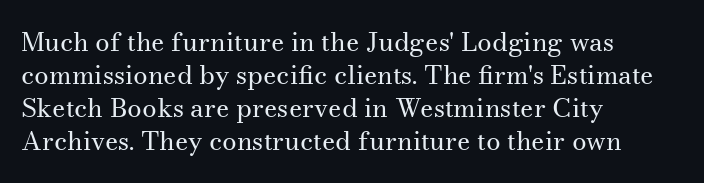
When letters stand straight like this, we call the style roman or upright. These lines sit exactly where default settings would place them. Students, note that the glyphs here touch the page at normal intervals. The passage shown is not bold in any degree. In CSS terms this would be text-align: left. Underlining? Definitely not there.
